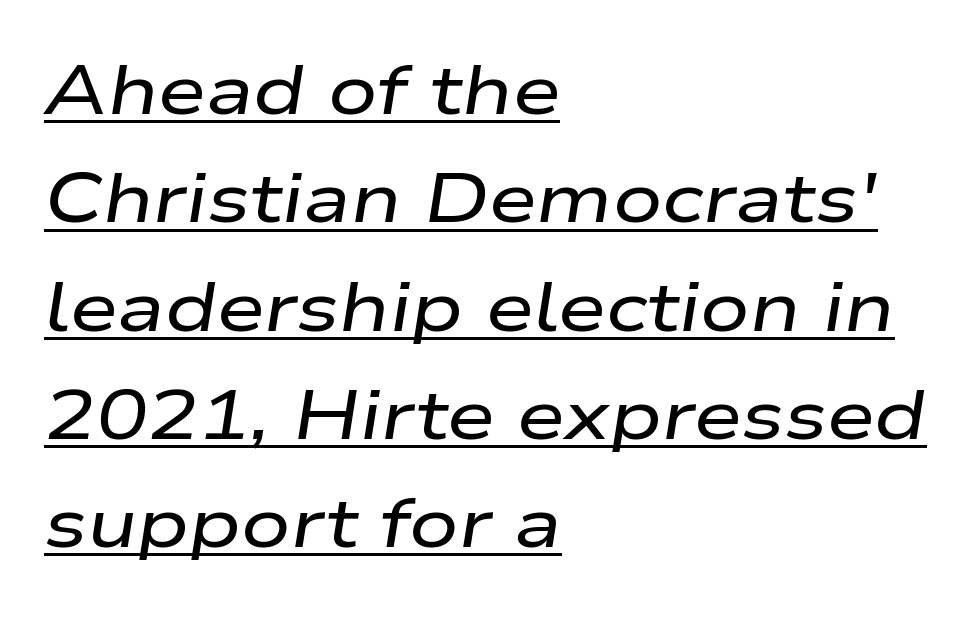
{"italic": "yes", "lean": "right", "slant_degrees": 9, "width": "wide", "stroke_contrast": "low", "x_height": "medium", "monospaced": "no", "underline": "yes", "align": "left", "line_spacing": "normal", "line_spacing_ratio": 1.57, "letter_spacing": "normal", "letter_spacing_em": 0.0, "glyph_px": 69}
